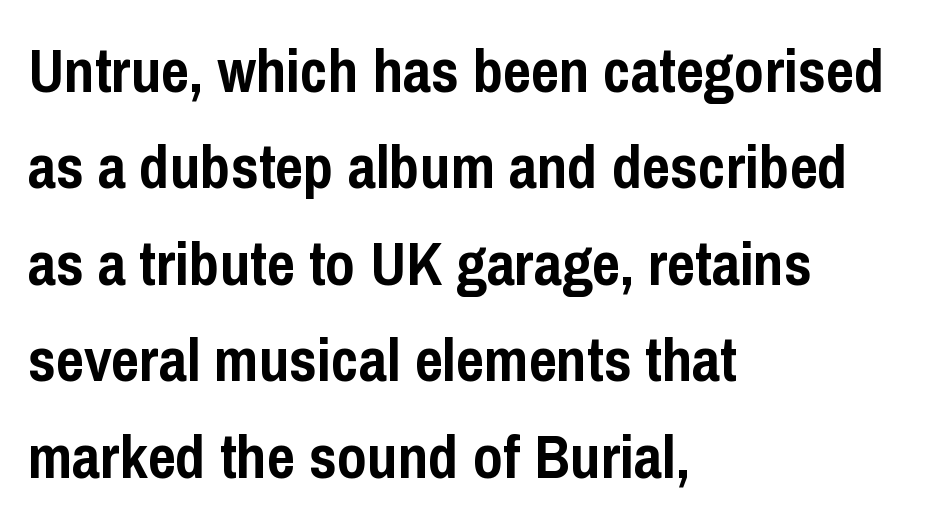
Classification — sans serif. The passage shown is typed in a proportional face where columns would drift. Spacing between characters is what you'd get straight out of the box. Rule under the text: the space is simply empty. Heavy-handed strokes throughout: this text is bold. Is there much room between lines? A standard amount, neither cramped nor airy.
